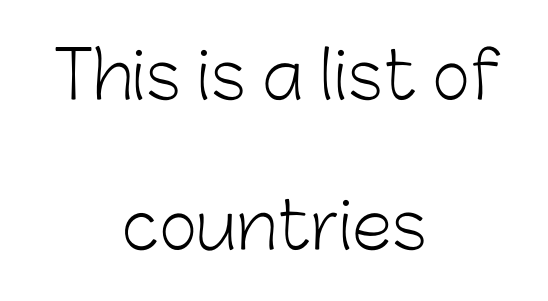
The image shows 65 px light sans-serif type, upright; set centered, loose line spacing (2.31x), normal letter spacing, not underlined; low stroke contrast and a medium x-height.
